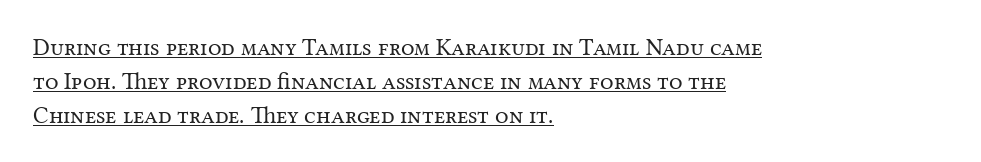
The image shows 24 px text type, upright; set left-aligned, normal line spacing (1.41x), normal letter spacing, underlined.
